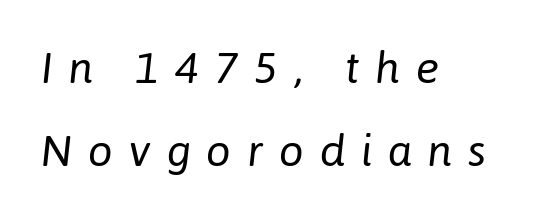
Q: Is the text bold? A: No.
Q: Is the text italic (slanted)? A: Yes, it leans right by about 6 degrees.
Q: Is the text underlined? A: No.
Q: How is the paragraph aligned? A: Left-aligned.
Q: Is the spacing between letters normal or unusually wide? A: Unusually wide.
Q: Width (condensed, normal, or wide)? A: Normal.
Q: Stroke contrast? A: Low.
Q: x-height? A: Medium.
Q: Monospaced? A: No.
